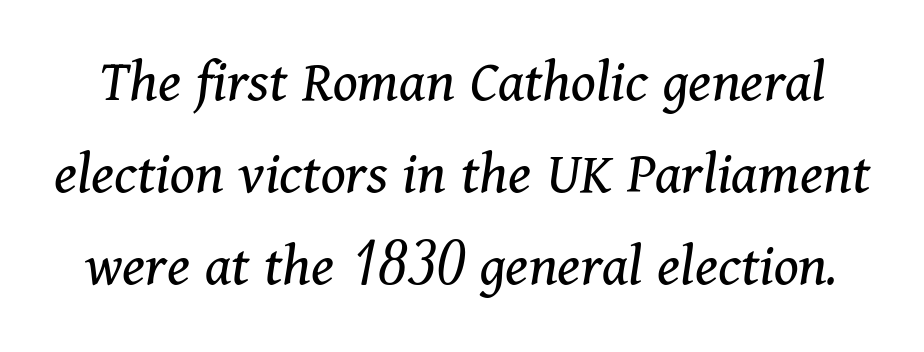
Q: Is the text bold? A: No.
Q: Is the text italic (slanted)? A: Yes, it leans right by about 11 degrees.
Q: Is the typeface a serif or a sans-serif typeface? A: Serif.
Q: Is the text underlined? A: No.
Q: Is the spacing between letters normal or unusually wide? A: Normal.
Q: Is the spacing between lines tight, normal or loose? A: Normal.
Q: Width (condensed, normal, or wide)? A: Normal.
Q: Stroke contrast? A: Medium.
Q: x-height? A: Medium.
Q: Monospaced? A: No.
